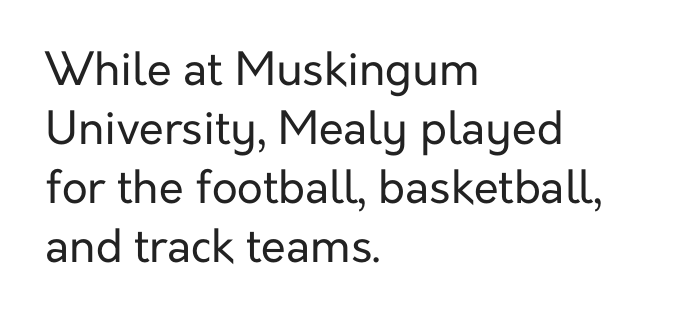
Beneath every word, the page is bare. Standard letterfit; no display-style spreading of the glyphs. Leading matches the norm, producing a regular column. The letters carry no serifs — their stems end cleanly without finishing strokes. The font's upright variant was chosen for this text. These lines stack with their left ends in a neat column.
